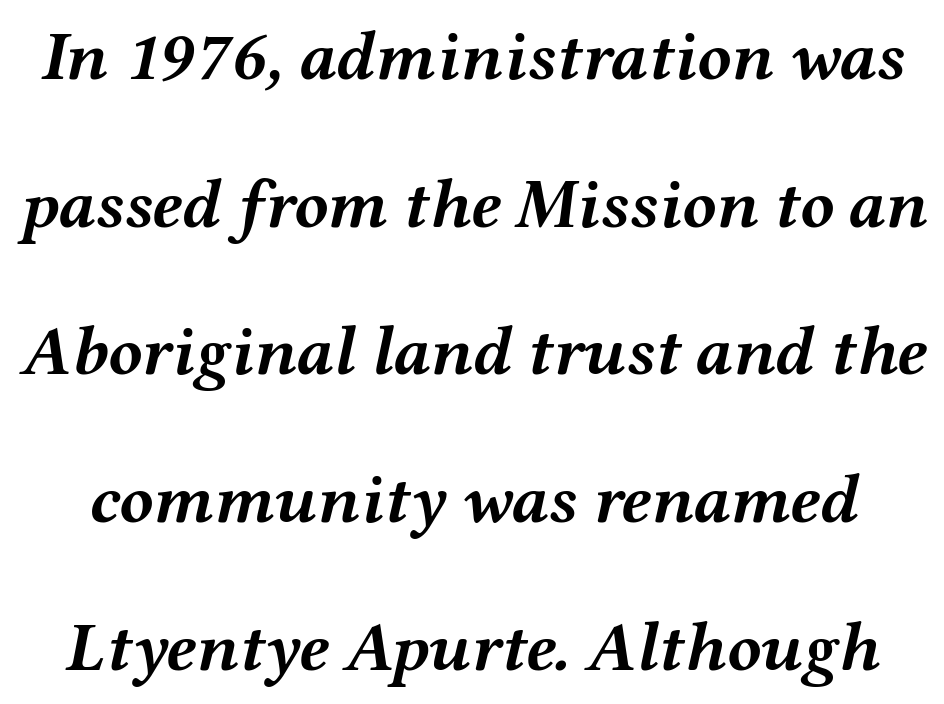
The image shows 70 px semibold, wide type, italic (leaning right); set loose line spacing (2.11x), normal letter spacing, not underlined; medium stroke contrast and a medium x-height.
